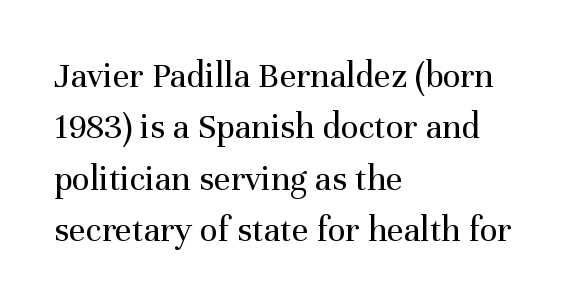
The image shows 37 px regular-weight serif type, upright; set left-aligned, normal line spacing (1.39x), normal letter spacing, not underlined; medium stroke contrast and a medium x-height.
